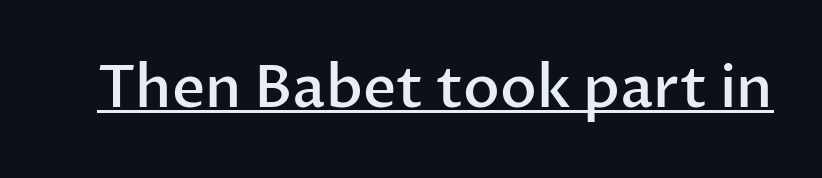
{"serif": "no", "italic": "no", "bold": "semi", "weight": "semibold", "width": "normal", "stroke_contrast": "low", "x_height": "medium", "monospaced": "no", "underline": "yes", "letter_spacing": "normal", "letter_spacing_em": 0.0, "glyph_px": 58}
